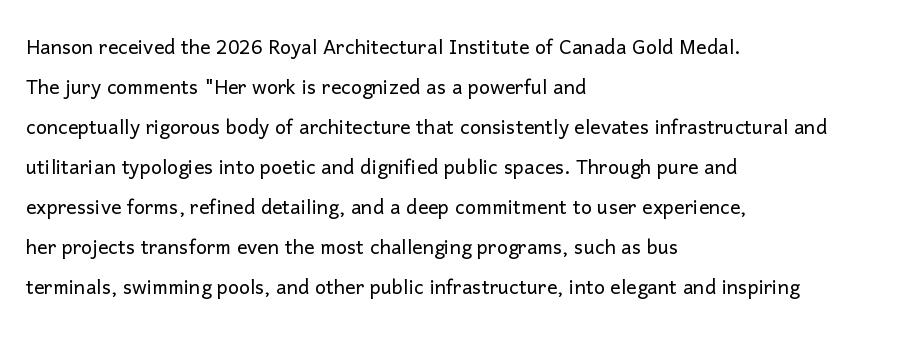
Descender tails drop into unmarked territory. Stroke mass is kept to a normal reading level or below. Default kerning and tracking; the words read as compact shapes. Teacher's note: observe the even left margin — that is flush-left alignment.
